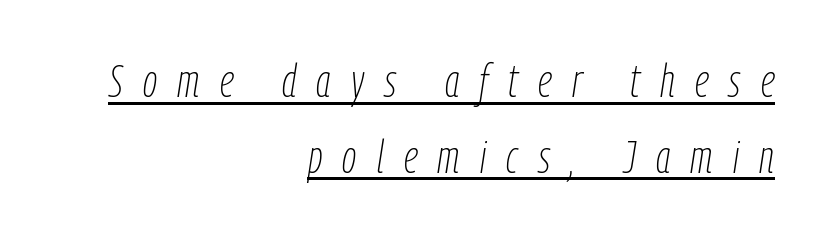
The line-height multiplier appears to be the usual default. Has an underline been added? It has. Leftover space on each line is placed entirely before the opening word. Quick note: italic.
